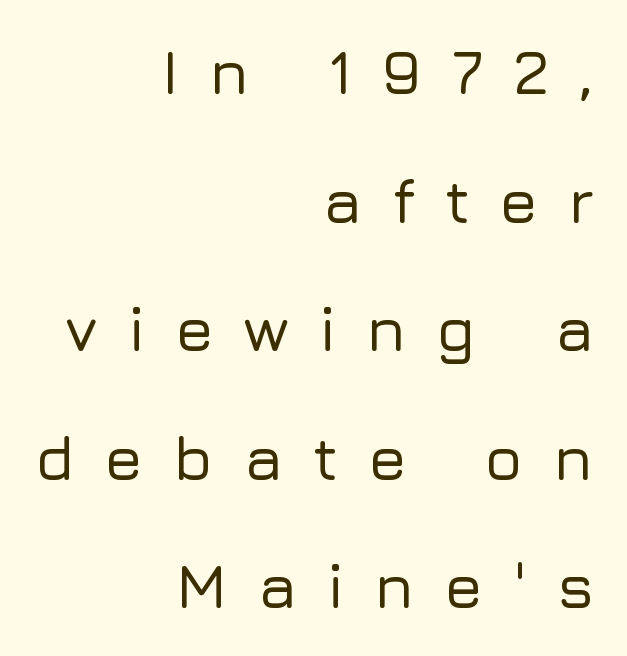
These lines stand farther apart than default settings would place them. Looks like regular typesetting: each glyph gets only the width it needs. You can tell from the bare stems that sans-serif type was used. Words float on clear page, feet unadorned. The setting favours the right margin, as signatures and pull-quotes sometimes do. The letterforms stand isolated, each surrounded by extra space.
